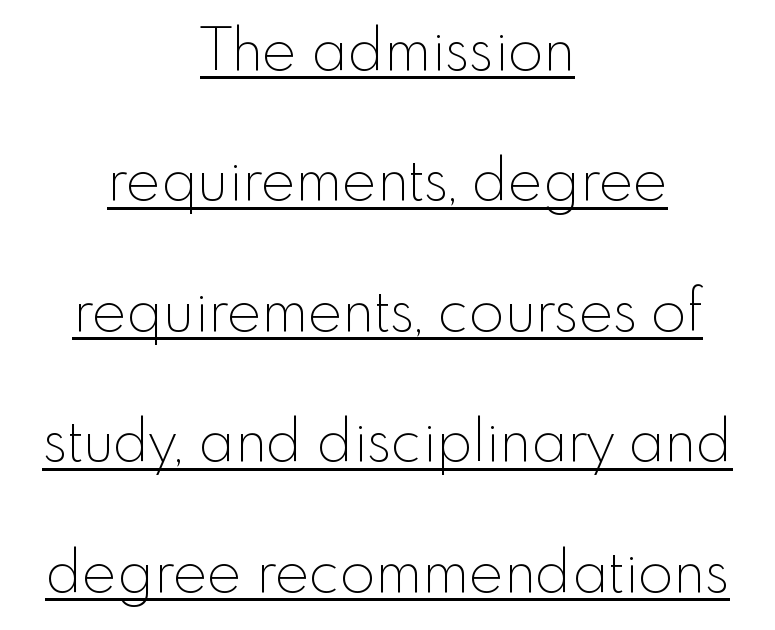
{"serif": "no", "italic": "no", "bold": "no", "weight": "thin", "width": "normal", "x_height": "small", "monospaced": "no", "underline": "yes", "align": "center", "line_spacing": "loose", "line_spacing_ratio": 2.25, "letter_spacing": "normal", "letter_spacing_em": 0.0, "glyph_px": 58}
